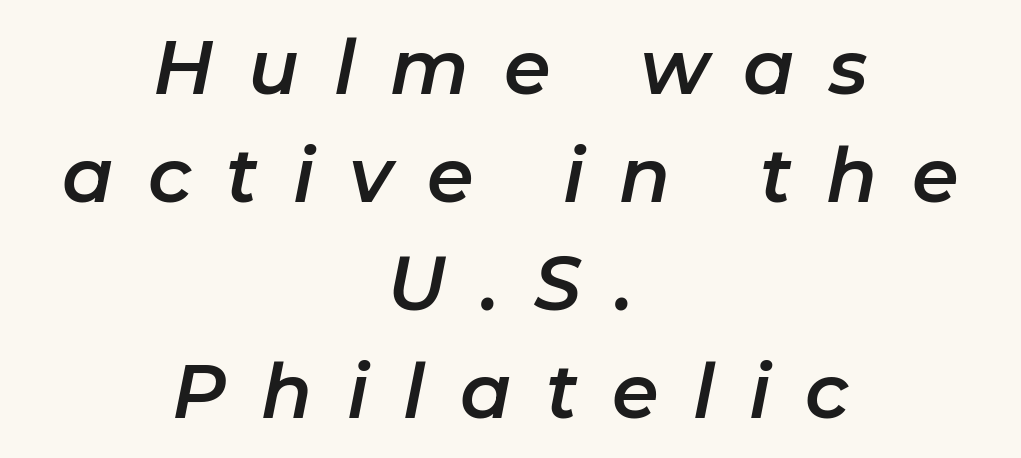
The setting favours the middle, as headings and verse often do. The letters advance in unequal steps, a hallmark of proportional type. Quick note: underline off. There's an unmistakable incline to the writing here. Students, observe: this is what conventionally led text looks like. Inter-character spacing is expanded well beyond the font's built-in metrics.
